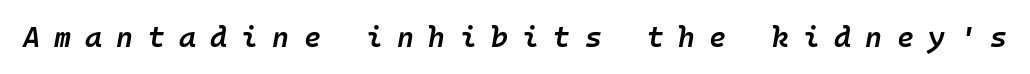
Q: Is the text bold? A: Semi-bold.
Q: Is the text italic (slanted)? A: Yes, it leans right by about 10 degrees.
Q: Is the text underlined? A: No.
Q: Is the spacing between letters normal or unusually wide? A: Unusually wide.
Q: Width (condensed, normal, or wide)? A: Normal.
Q: Stroke contrast? A: Low.
Q: x-height? A: Medium.
